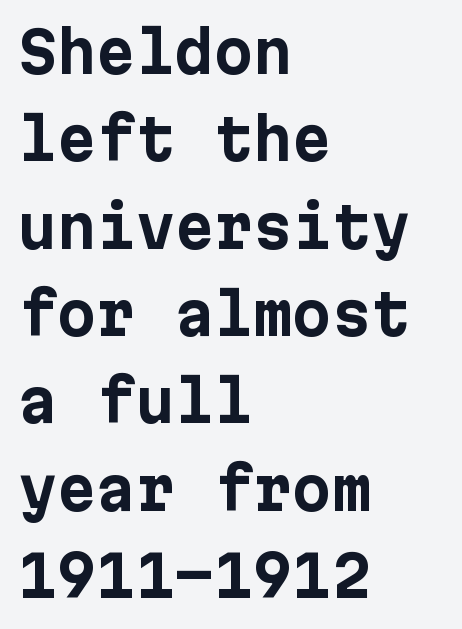
Q: Is the text bold? A: Yes.
Q: Is the text italic (slanted)? A: No, it is upright.
Q: Is the typeface a serif or a sans-serif typeface? A: Sans-serif.
Q: Is the text underlined? A: No.
Q: How is the paragraph aligned? A: Left-aligned.
Q: Is the spacing between letters normal or unusually wide? A: Normal.
Q: Is the spacing between lines tight, normal or loose? A: Normal.
Q: Width (condensed, normal, or wide)? A: Normal.
Q: Stroke contrast? A: Low.
Q: x-height? A: Medium.
